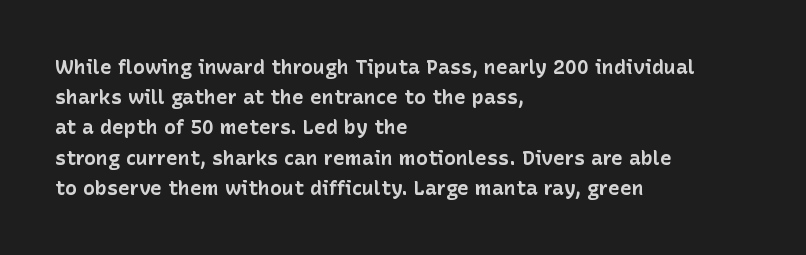
Where is the straight margin? On the left. Between one letter and the next there's only the usual sliver of space. Is there any slant? The stems are plumb. Every letter is thick-stroked: bold, no question.
